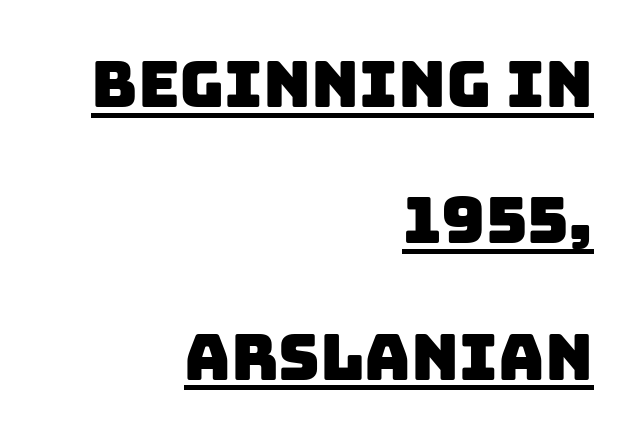
Q: Is the typeface a serif or a sans-serif typeface? A: Sans-serif.
Q: Is the text underlined? A: Yes.
Q: How is the paragraph aligned? A: Right-aligned.
Q: Is the spacing between letters normal or unusually wide? A: Normal.
Q: Is the spacing between lines tight, normal or loose? A: Loose.
Q: Width (condensed, normal, or wide)? A: Normal.
Q: Stroke contrast? A: Low.
Q: x-height? A: Large.
Q: Monospaced? A: No.
